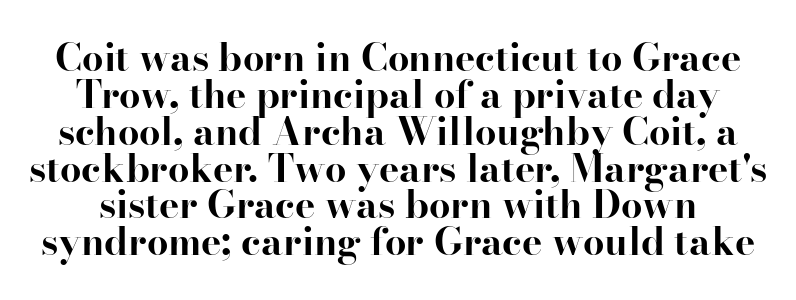
Q: Is the text bold? A: Yes.
Q: Is the text italic (slanted)? A: No, it is upright.
Q: Is the typeface a serif or a sans-serif typeface? A: Serif.
Q: Is the text underlined? A: No.
Q: Is the spacing between letters normal or unusually wide? A: Normal.
Q: Is the spacing between lines tight, normal or loose? A: Tight.
Q: Width (condensed, normal, or wide)? A: Normal.
Q: Stroke contrast? A: High.
Q: x-height? A: Small.
Q: Monospaced? A: No.
